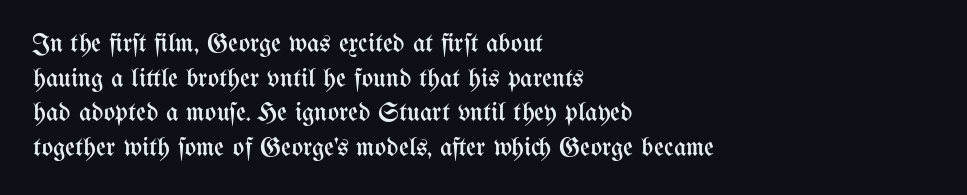
{"italic": "no", "bold": "no", "underline": "no", "align": "left", "line_spacing": "normal", "line_spacing_ratio": 1.28, "letter_spacing": "normal", "letter_spacing_em": 0.0, "glyph_px": 27}
